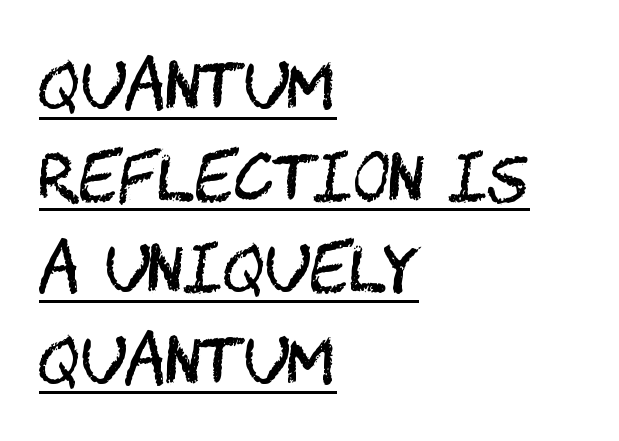
Q: Is the text bold? A: No.
Q: Is the text italic (slanted)? A: No, it is upright.
Q: Is the typeface a serif or a sans-serif typeface? A: Sans-serif.
Q: Is the text underlined? A: Yes.
Q: How is the paragraph aligned? A: Left-aligned.
Q: Is the spacing between letters normal or unusually wide? A: Normal.
Q: Is the spacing between lines tight, normal or loose? A: Normal.
Q: Width (condensed, normal, or wide)? A: Condensed.
Q: Stroke contrast? A: Medium.
Q: x-height? A: Large.
